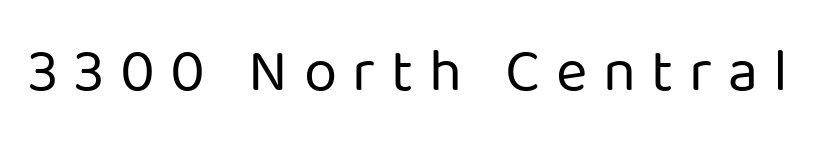
Q: Is the text bold? A: No.
Q: Is the text italic (slanted)? A: No, it is upright.
Q: Is the typeface a serif or a sans-serif typeface? A: Sans-serif.
Q: Is the text underlined? A: No.
Q: Is the spacing between letters normal or unusually wide? A: Unusually wide.
Q: Width (condensed, normal, or wide)? A: Normal.
Q: Stroke contrast? A: Low.
Q: x-height? A: Medium.
Q: Monospaced? A: No.
